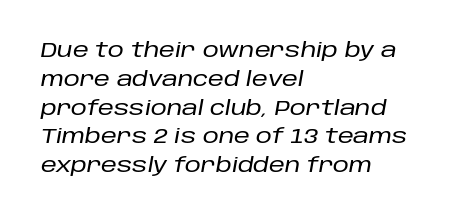
{"italic": "yes", "lean": "right", "slant_degrees": 10, "underline": "no", "align": "left", "line_spacing": "normal", "line_spacing_ratio": 1.44, "letter_spacing": "normal", "letter_spacing_em": 0.0, "glyph_px": 20}
